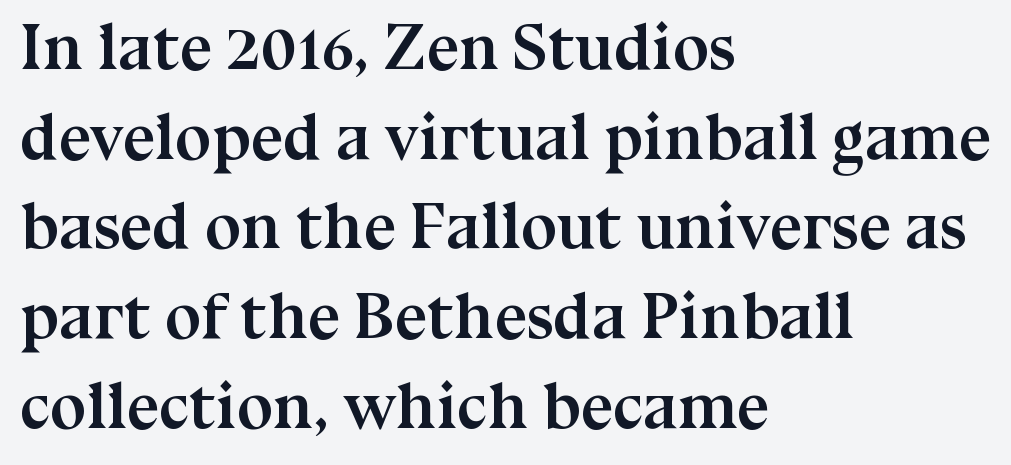
The image shows 65 px semibold serif type, upright; set left-aligned, normal line spacing (1.38x), normal letter spacing, not underlined; medium stroke contrast and a medium x-height.
